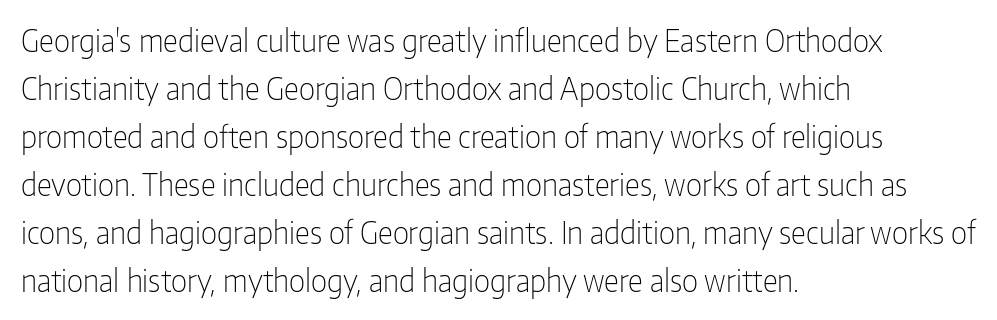
Q: Is the text bold? A: No.
Q: Is the text italic (slanted)? A: No, it is upright.
Q: Is the typeface a serif or a sans-serif typeface? A: Sans-serif.
Q: Is the text underlined? A: No.
Q: How is the paragraph aligned? A: Left-aligned.
Q: Is the spacing between letters normal or unusually wide? A: Normal.
Q: Is the spacing between lines tight, normal or loose? A: Normal.
Q: Width (condensed, normal, or wide)? A: Condensed.
Q: Stroke contrast? A: Low.
Q: x-height? A: Medium.
Q: Monospaced? A: No.
